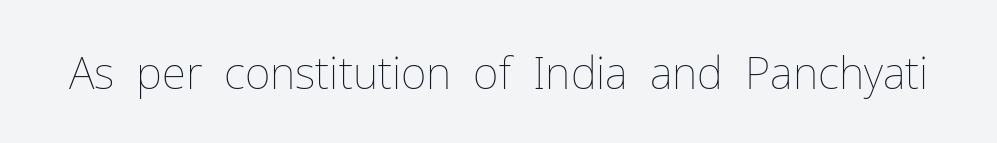
The image shows 44 px thin type, upright; set normal letter spacing, not underlined; low stroke contrast and a medium x-height.
